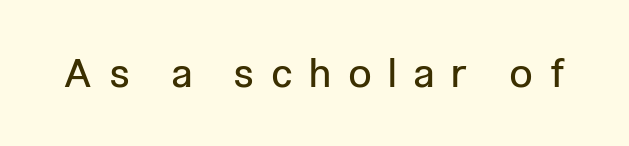
Q: Is the text bold? A: No.
Q: Is the text italic (slanted)? A: No, it is upright.
Q: Is the typeface a serif or a sans-serif typeface? A: Sans-serif.
Q: Is the text underlined? A: No.
Q: Is the spacing between letters normal or unusually wide? A: Unusually wide.
Q: Width (condensed, normal, or wide)? A: Condensed.
Q: Stroke contrast? A: Low.
Q: x-height? A: Medium.
Q: Monospaced? A: No.
